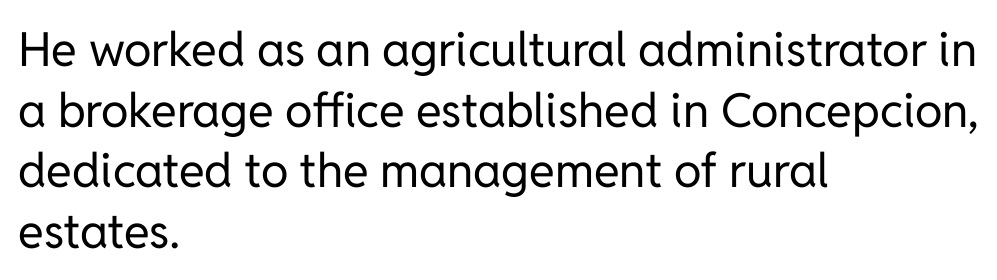
{"serif": "no", "italic": "no", "bold": "no", "weight": "regular", "width": "normal", "stroke_contrast": "low", "x_height": "medium", "monospaced": "no", "underline": "no", "align": "left", "line_spacing": "normal", "line_spacing_ratio": 1.29, "letter_spacing": "normal", "letter_spacing_em": 0.0, "glyph_px": 47}
